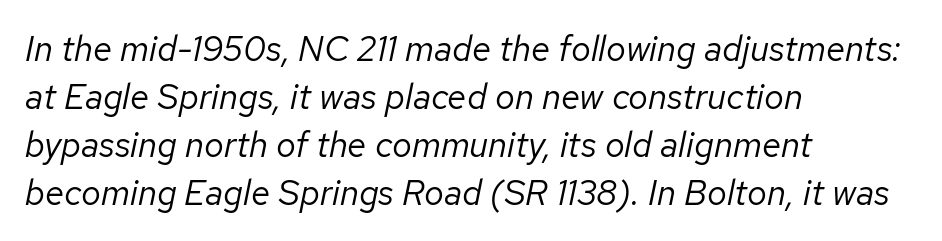
Q: Is the text bold? A: No.
Q: Is the text italic (slanted)? A: Yes, it leans right by about 12 degrees.
Q: Is the text underlined? A: No.
Q: How is the paragraph aligned? A: Left-aligned.
Q: Is the spacing between letters normal or unusually wide? A: Normal.
Q: Is the spacing between lines tight, normal or loose? A: Normal.
Q: Width (condensed, normal, or wide)? A: Normal.
Q: Stroke contrast? A: Low.
Q: x-height? A: Medium.
Q: Monospaced? A: No.
